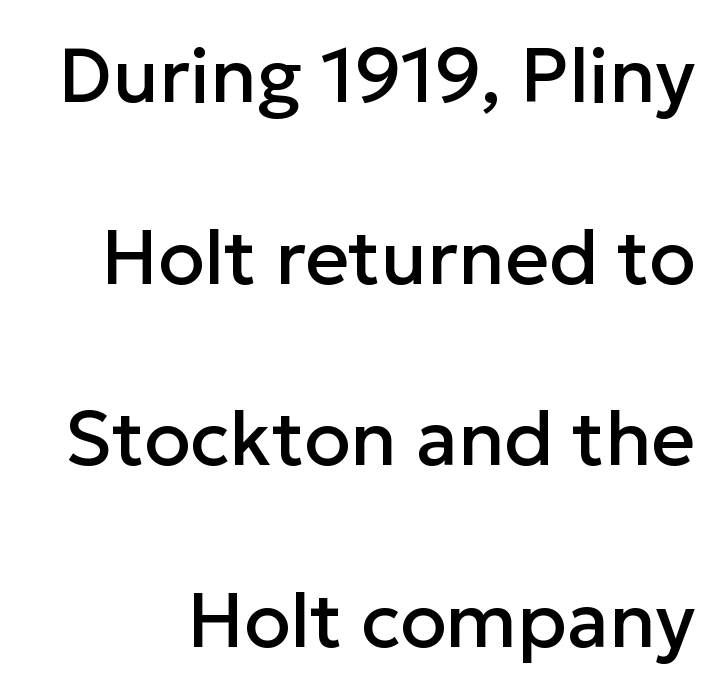
Designer's note — italics off, roman on. The foot of each line stays bare and open. These lines are rendered in a variable-pitch font. The line texture is even and compact thanks to regular tracking.
